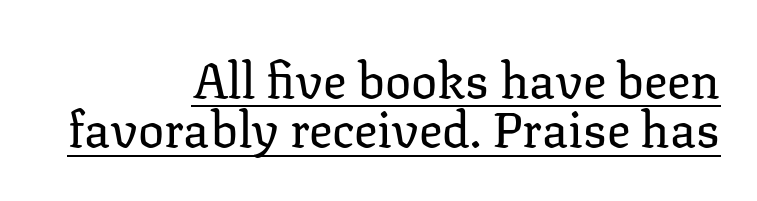
Q: Is the text bold? A: No.
Q: Is the text italic (slanted)? A: No, it is upright.
Q: Is the typeface a serif or a sans-serif typeface? A: Serif.
Q: Is the text underlined? A: Yes.
Q: How is the paragraph aligned? A: Right-aligned.
Q: Is the spacing between letters normal or unusually wide? A: Normal.
Q: Is the spacing between lines tight, normal or loose? A: Tight.
Q: Width (condensed, normal, or wide)? A: Normal.
Q: Stroke contrast? A: Low.
Q: x-height? A: Medium.
Q: Monospaced? A: No.
